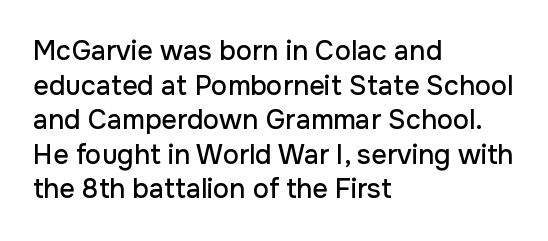
You could call the tracking neutral — neither tight nor loose. Interline gaps are of average width in this sample. The zone under the glyphs is completely vacant. A classic flush-left, rag-right setting is used for this passage. Style check: upright.
